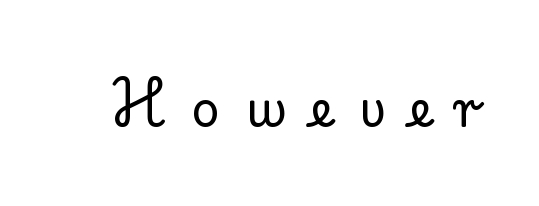
The image shows 50 px regular-weight serif type, upright; set unusually wide letter spacing (+0.48 em), not underlined; low stroke contrast and a small x-height.
